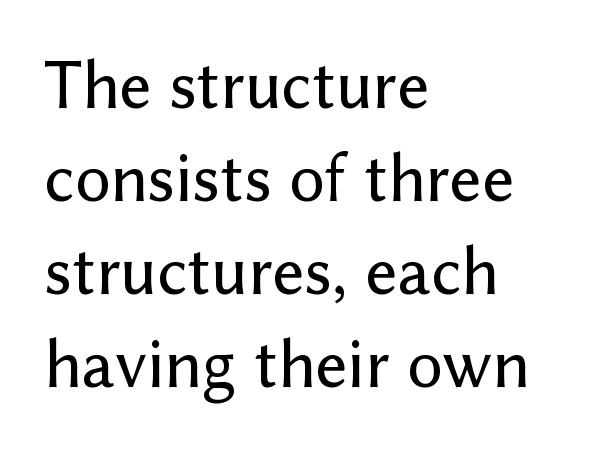
There is no visible air inserted between adjacent glyphs. Notice how the stems are strictly vertical — no italics here. A classic flush-left, rag-right setting is used for this passage. Compared with typical paragraphs, the rows here are spaced about the same. Spacing verdict: proportional, widths tailored to each character.
